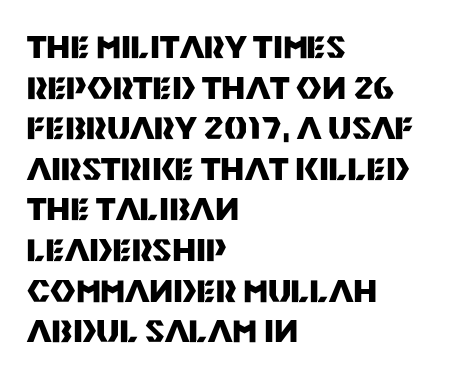
Q: Is the text bold? A: Yes.
Q: Is the text italic (slanted)? A: No, it is upright.
Q: Is the typeface a serif or a sans-serif typeface? A: Sans-serif.
Q: Is the text underlined? A: No.
Q: How is the paragraph aligned? A: Left-aligned.
Q: Is the spacing between letters normal or unusually wide? A: Normal.
Q: Is the spacing between lines tight, normal or loose? A: Normal.
Q: Width (condensed, normal, or wide)? A: Normal.
Q: Stroke contrast? A: Medium.
Q: x-height? A: Large.
Q: Monospaced? A: No.
